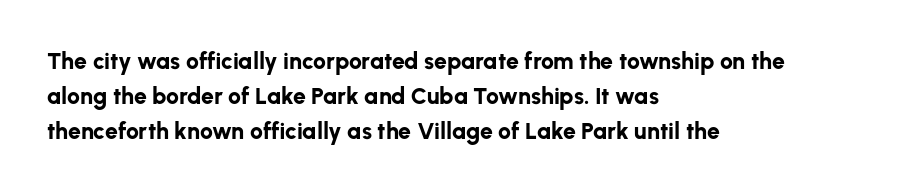
The image shows 23 px bold type, upright; set left-aligned, normal line spacing (1.53x), normal letter spacing, not underlined.
